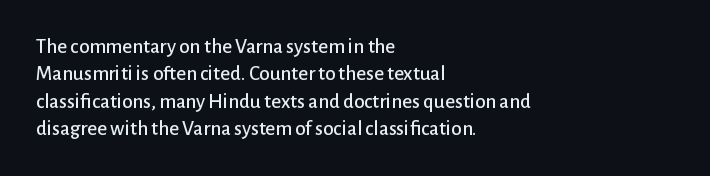
{"italic": "no", "underline": "no", "align": "left", "line_spacing": "normal", "line_spacing_ratio": 1.3, "letter_spacing": "normal", "letter_spacing_em": 0.0, "glyph_px": 21}
